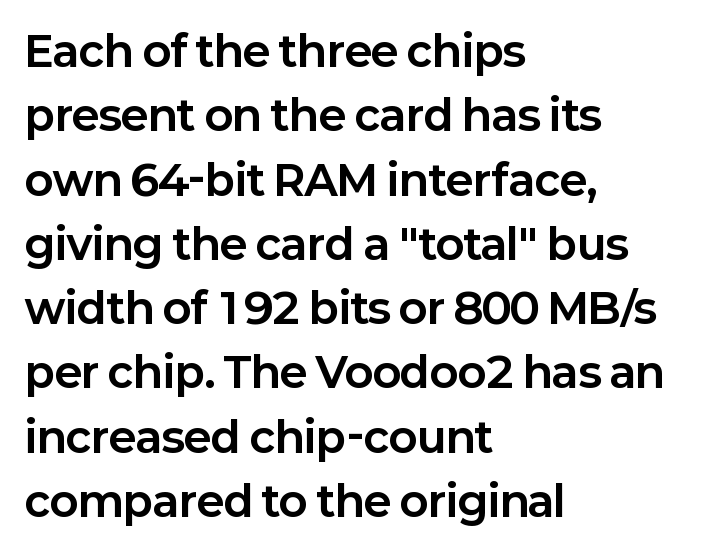
Any mark beneath the type? The region is blank. The face used here has the dense, thick strokes of a bold. Alignment: flush left. This rendering employs a face without finishing strokes, i.e., a sans-serif. Words appear dense and cohesive because spacing is normal. How would I describe the line gaps? Plain and ordinary.
